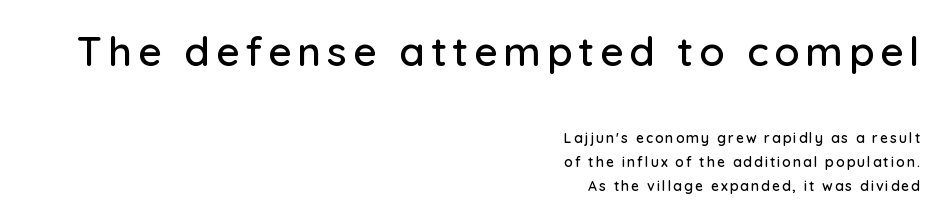
A typesetter would mark this as roman, not italic. The ragged edge is on the left, which tells us the setting is flush right. Each letter keeps its own natural width here, so spacing adapts to shape. Letterform terminals end flat and unadorned throughout the passage.
